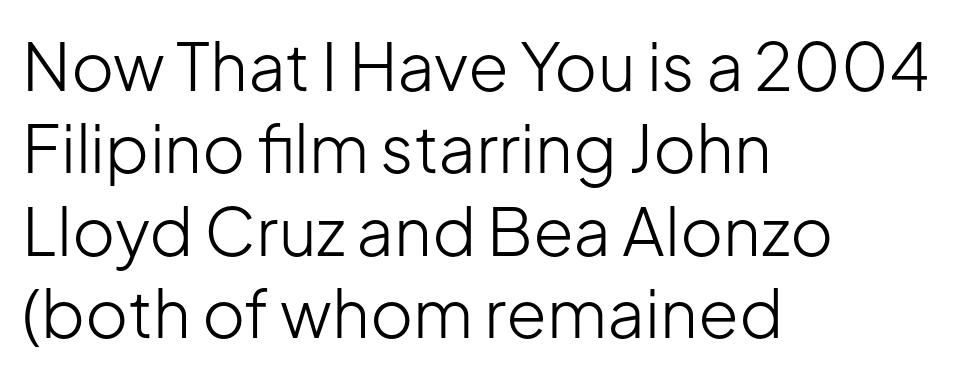
Q: Is the text bold? A: No.
Q: Is the text italic (slanted)? A: No, it is upright.
Q: Is the typeface a serif or a sans-serif typeface? A: Sans-serif.
Q: Is the text underlined? A: No.
Q: How is the paragraph aligned? A: Left-aligned.
Q: Is the spacing between letters normal or unusually wide? A: Normal.
Q: Is the spacing between lines tight, normal or loose? A: Normal.
Q: Width (condensed, normal, or wide)? A: Normal.
Q: Stroke contrast? A: Low.
Q: x-height? A: Medium.
Q: Monospaced? A: No.
